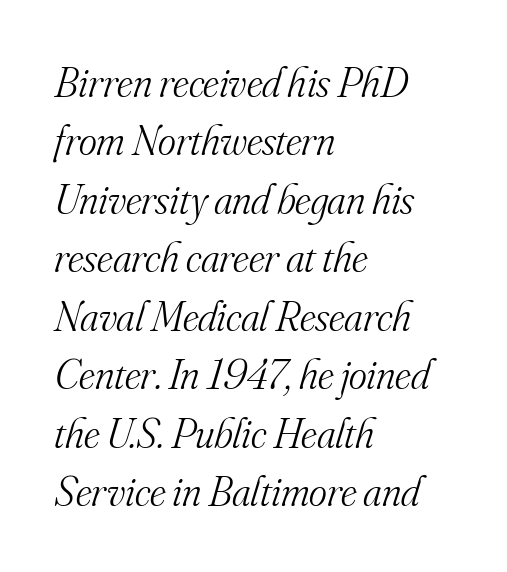
The image shows 43 px light serif type, italic (leaning right); set left-aligned, normal line spacing (1.36x), normal letter spacing, not underlined; medium stroke contrast and a small x-height.
